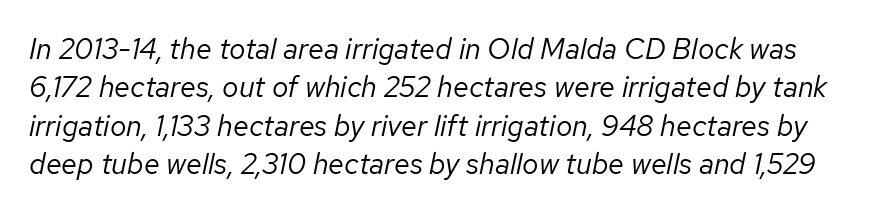
The image shows 29 px regular-weight type, italic (leaning right); set normal line spacing (1.32x), normal letter spacing, not underlined; low stroke contrast and a medium x-height.
